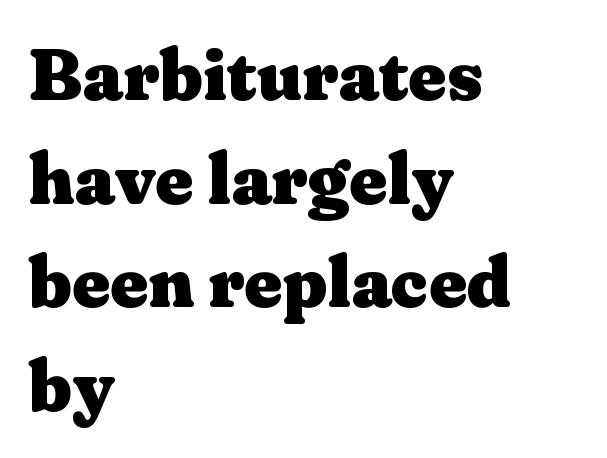
The foot of each line stays bare and open. When letters stand straight like this, we call the style roman or upright. Letter spacing: default. Varying glyph widths throughout — classic text-font behaviour. What weight is shown? A full bold with thick strokes.
